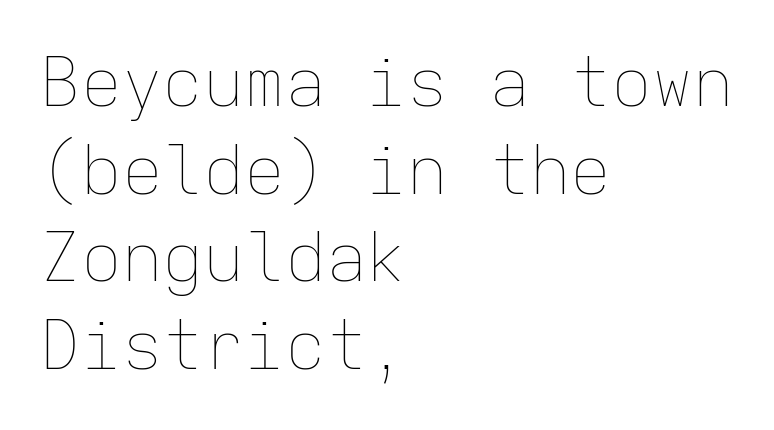
Q: Is the text bold? A: No.
Q: Is the text italic (slanted)? A: No, it is upright.
Q: Is the text underlined? A: No.
Q: How is the paragraph aligned? A: Left-aligned.
Q: Is the spacing between letters normal or unusually wide? A: Normal.
Q: Is the spacing between lines tight, normal or loose? A: Normal.
Q: Width (condensed, normal, or wide)? A: Normal.
Q: Stroke contrast? A: Low.
Q: x-height? A: Medium.
Q: Monospaced? A: Yes.
